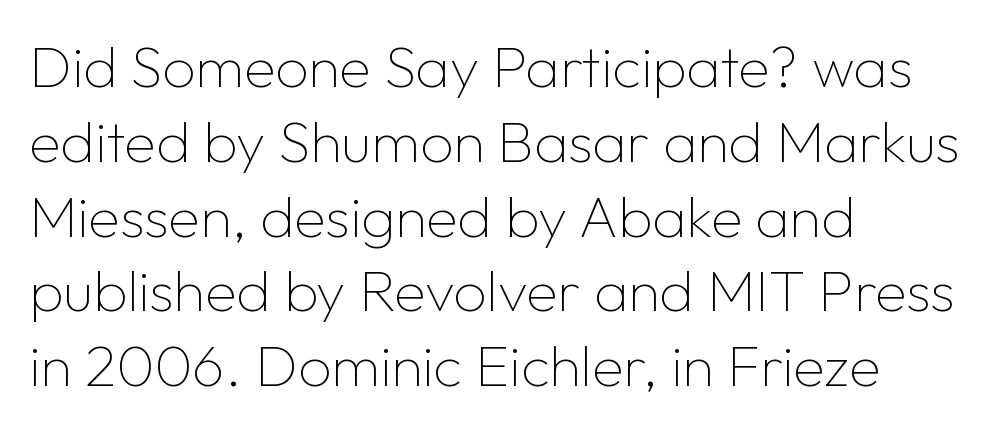
The image shows 58 px thin sans-serif type, upright; set left-aligned, normal line spacing (1.29x), normal letter spacing, not underlined; low stroke contrast and a medium x-height.
